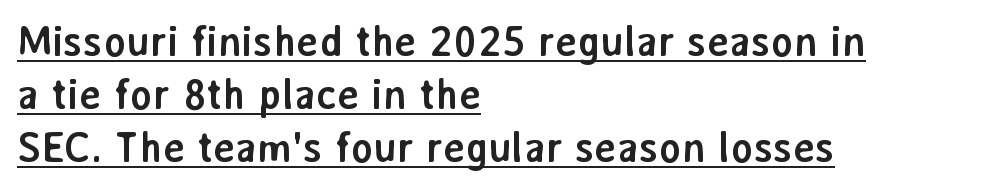
Q: Is the text bold? A: Yes.
Q: Is the text italic (slanted)? A: No, it is upright.
Q: Is the typeface a serif or a sans-serif typeface? A: Sans-serif.
Q: Is the text underlined? A: Yes.
Q: How is the paragraph aligned? A: Left-aligned.
Q: Is the spacing between letters normal or unusually wide? A: Normal.
Q: Is the spacing between lines tight, normal or loose? A: Normal.
Q: Width (condensed, normal, or wide)? A: Normal.
Q: Stroke contrast? A: Low.
Q: x-height? A: Medium.
Q: Monospaced? A: No.
